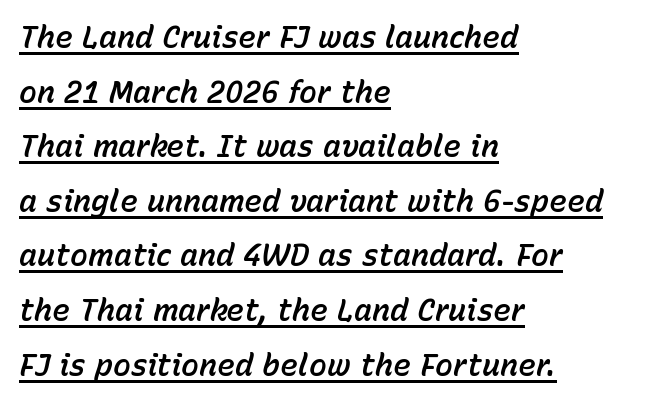
The image shows 30 px text type, italic (leaning right); set left-aligned, line spacing 1.82x, normal letter spacing, underlined; low stroke contrast and a medium x-height.
